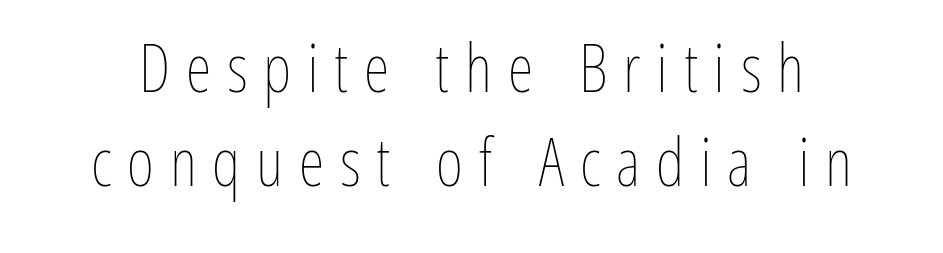
The image shows 66 px thin, condensed type, upright; set normal line spacing (1.43x), unusually wide letter spacing (+0.24 em), not underlined; low stroke contrast and a medium x-height.
